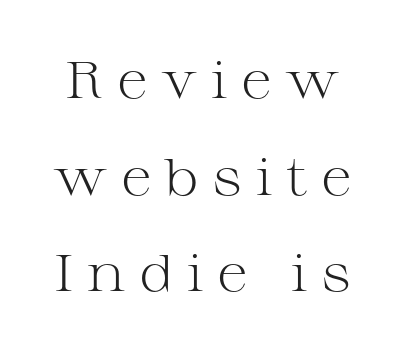
These lines have a slow, spaced-out rhythm from letter to letter. The text was rendered using a seriffed face with decorative stroke endings. It's the straight-up-and-down kind of type. Type without underlining. Weight: in the light-to-regular range. The rendering uses natural spacing where letterforms have individual widths.
